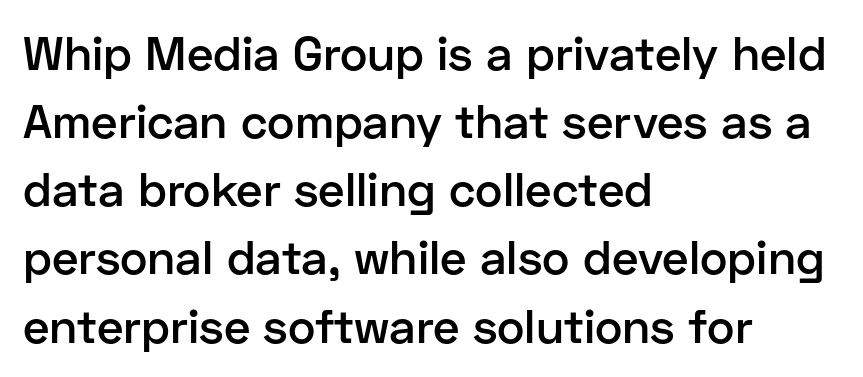
The image shows 47 px semibold sans-serif type, upright; set left-aligned, normal line spacing (1.45x), normal letter spacing, not underlined; low stroke contrast and a medium x-height.
